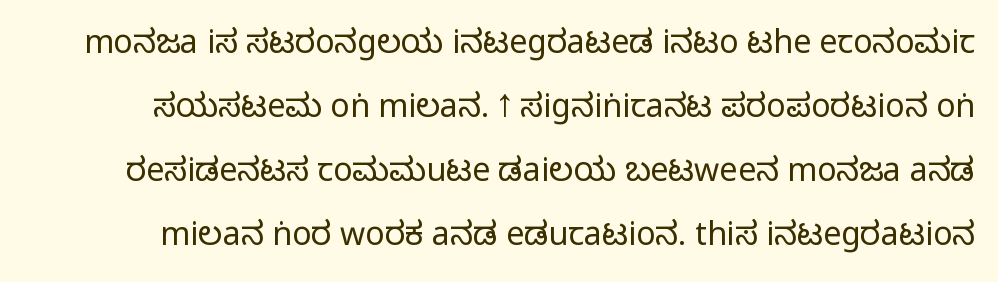
Tall strokes in this sample are plumb rather than angled. Anything drawn beneath the words? Only blank space. Compared with a typical body face, this is equally light or lighter still. These lines stand farther apart than default settings would place them.
